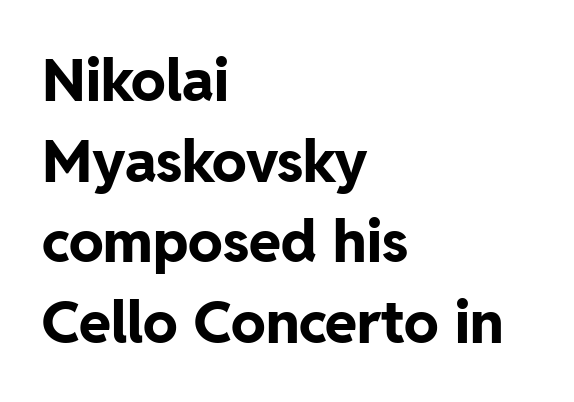
Q: Is the text bold? A: Yes.
Q: Is the text italic (slanted)? A: No, it is upright.
Q: Is the typeface a serif or a sans-serif typeface? A: Sans-serif.
Q: Is the text underlined? A: No.
Q: How is the paragraph aligned? A: Left-aligned.
Q: Is the spacing between letters normal or unusually wide? A: Normal.
Q: Is the spacing between lines tight, normal or loose? A: Normal.
Q: Width (condensed, normal, or wide)? A: Normal.
Q: Stroke contrast? A: Low.
Q: x-height? A: Medium.
Q: Monospaced? A: No.
